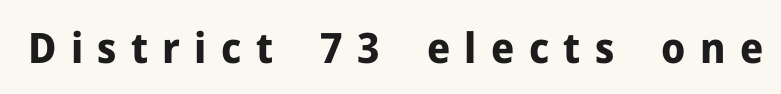
The image shows 42 px bold sans-serif type, upright; set unusually wide letter spacing (+0.34 em), not underlined; low stroke contrast and a medium x-height.
